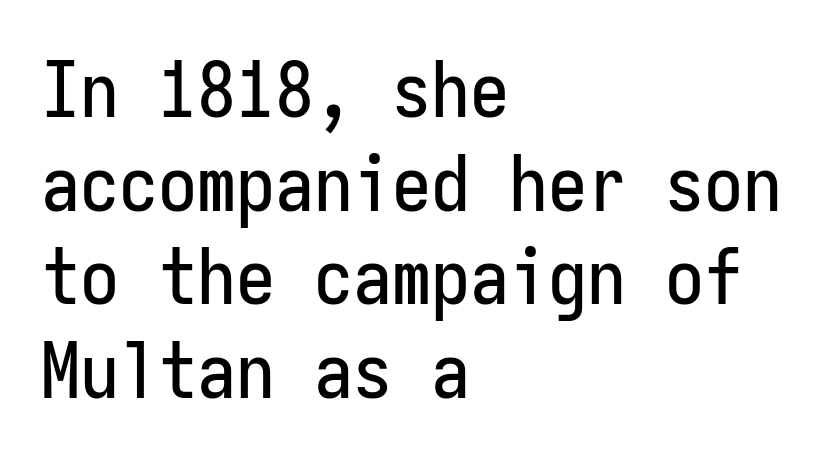
{"serif": "no", "italic": "no", "width": "condensed", "stroke_contrast": "low", "x_height": "medium", "monospaced": "yes", "underline": "no", "align": "left", "line_spacing_ratio": 1.2, "letter_spacing": "normal", "letter_spacing_em": 0.0, "glyph_px": 78}
